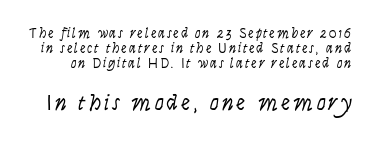
The image shows 23 px text type, italic (leaning right); set tight line spacing (1.06x), not underlined; the second (bottom) block is 1.64x larger.
